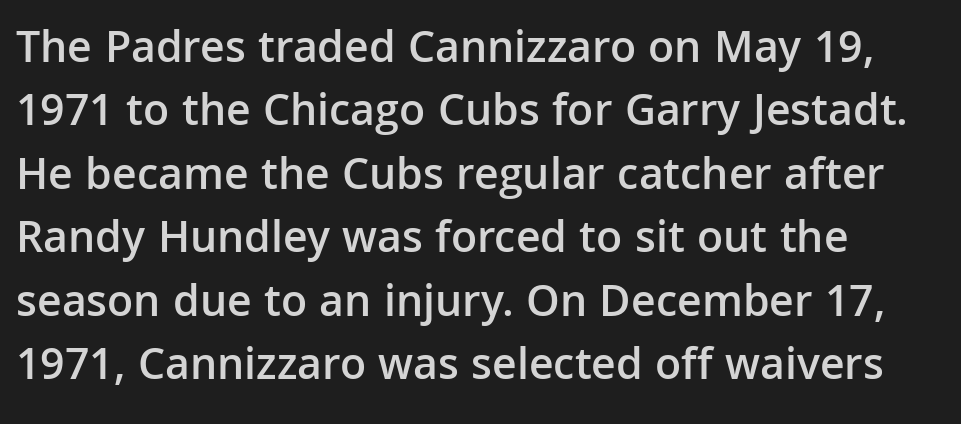
The image shows 46 px semibold sans-serif type, upright; set left-aligned, normal line spacing (1.38x), normal letter spacing, not underlined; low stroke contrast and a medium x-height.
